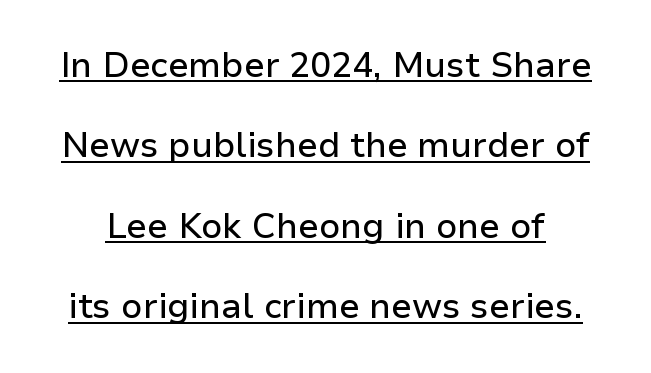
{"serif": "no", "italic": "no", "width": "normal", "stroke_contrast": "low", "x_height": "medium", "monospaced": "no", "underline": "yes", "line_spacing": "loose", "line_spacing_ratio": 2.3, "letter_spacing": "normal", "letter_spacing_em": 0.0, "glyph_px": 35}
